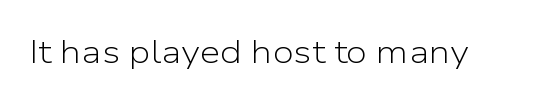
The image shows 33 px light sans-serif type, upright; set normal letter spacing, not underlined; low stroke contrast and a medium x-height.
